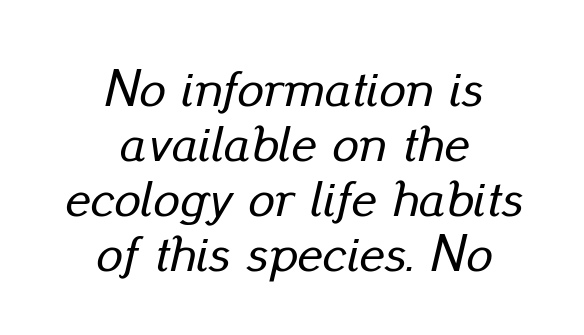
The image shows 53 px text type, italic (leaning right); set centered, tight line spacing (1.04x), normal letter spacing, not underlined; low stroke contrast and a small x-height.
